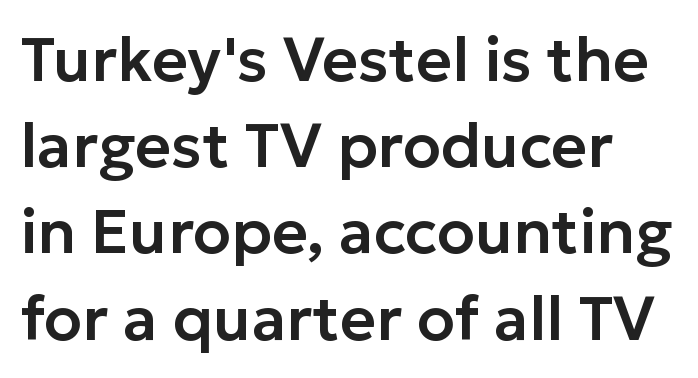
Q: Is the text italic (slanted)? A: No, it is upright.
Q: Is the typeface a serif or a sans-serif typeface? A: Sans-serif.
Q: Is the text underlined? A: No.
Q: Is the spacing between letters normal or unusually wide? A: Normal.
Q: Is the spacing between lines tight, normal or loose? A: Normal.
Q: Width (condensed, normal, or wide)? A: Normal.
Q: Stroke contrast? A: Low.
Q: x-height? A: Medium.
Q: Monospaced? A: No.
